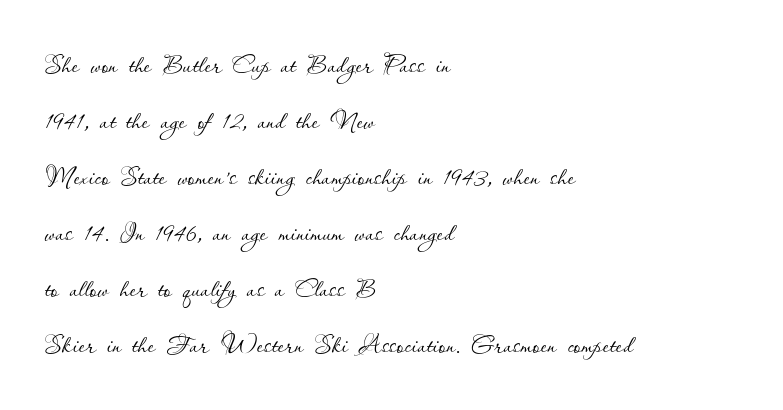
{"bold": "no", "weight": "thin", "width": "normal", "stroke_contrast": "low", "x_height": "small", "monospaced": "no", "underline": "no", "align": "left", "line_spacing": "normal", "line_spacing_ratio": 1.6, "letter_spacing": "normal", "letter_spacing_em": 0.0, "glyph_px": 35}
